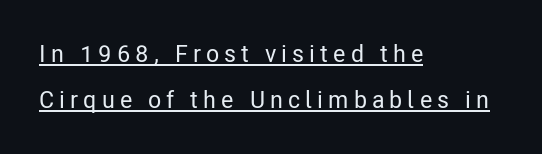
{"italic": "no", "underline": "yes", "align": "left", "line_spacing": "loose", "line_spacing_ratio": 1.93, "letter_spacing": "wide", "letter_spacing_em": 0.21, "glyph_px": 24}
